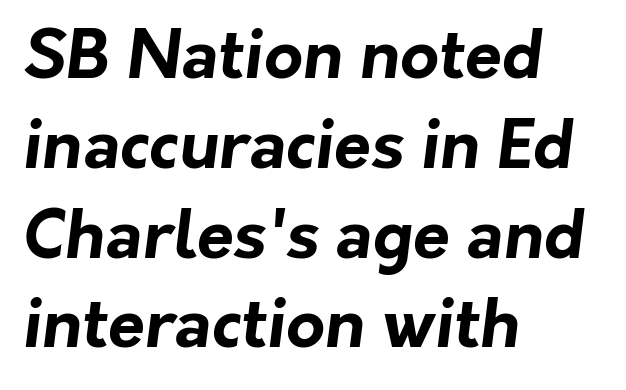
The image shows 67 px bold sans-serif type; set left-aligned, normal line spacing (1.34x), normal letter spacing, not underlined; low stroke contrast and a medium x-height.
